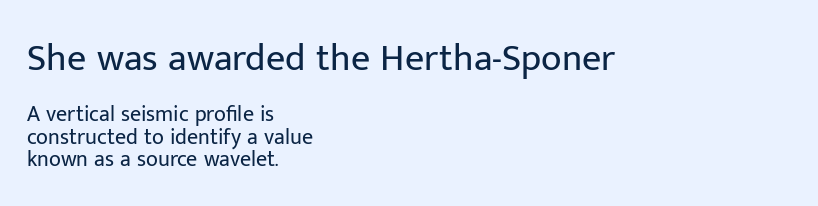
Each letter keeps its own natural width here, so spacing adapts to shape. Larger block? The one above; the one below is distinctly smaller. Are there feet on the stems? There aren't — it's a sans. The typography opts for an upright posture over an oblique one. This rendering leaves character spacing at its baseline value.
